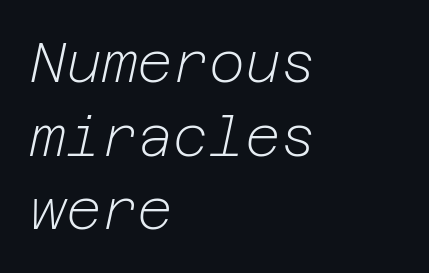
Counters stay open thanks to moderate or lighter strokes. Nothing unusual about the tracking: characters are spaced as the font intends. Compared with typical paragraphs, the rows here are spaced about the same. The passage shown is not underscored anywhere. There's an unmistakable incline to the writing here.
